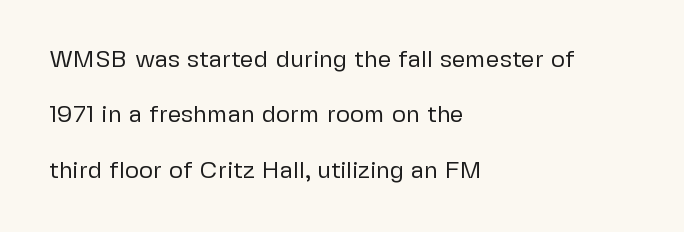
{"italic": "no", "bold": "no", "underline": "no", "align": "left", "line_spacing": "loose", "line_spacing_ratio": 2.31, "letter_spacing": "normal", "letter_spacing_em": 0.0, "glyph_px": 24}
